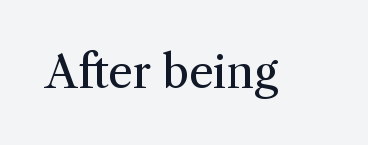
Q: Is the text bold? A: No.
Q: Is the text italic (slanted)? A: No, it is upright.
Q: Is the typeface a serif or a sans-serif typeface? A: Serif.
Q: Is the text underlined? A: No.
Q: Is the spacing between letters normal or unusually wide? A: Normal.
Q: Width (condensed, normal, or wide)? A: Normal.
Q: Stroke contrast? A: Medium.
Q: x-height? A: Medium.
Q: Monospaced? A: No.
